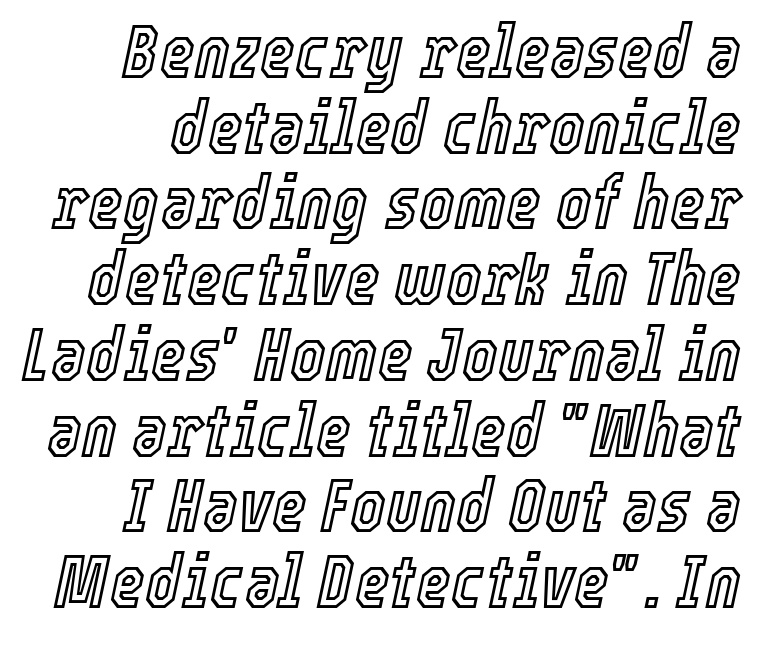
Honestly, the rows look squashed on top of each other. The letters advance in unequal steps, a hallmark of proportional type. The typography opts for an oblique posture over an upright one. Short note: letters normally spaced. The words here are not underlined.
